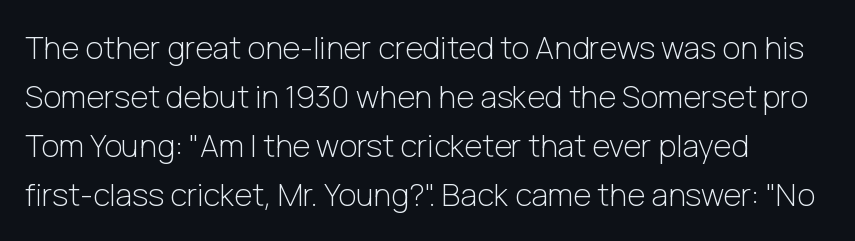
The text block is weighted toward the left margin, trailing off unevenly rightward. Baseline-to-baseline distance is the conventional proportion of letter height. In terms of posture, this sample is upright. Do the characters align in a grid? No, the font is proportional.
